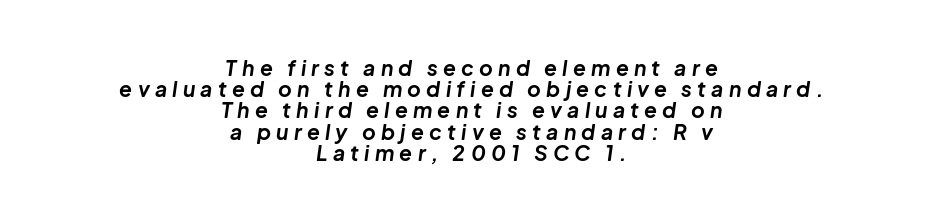
The image shows 21 px bold type, italic (leaning right); set centered, tight line spacing (1.01x), unusually wide letter spacing (+0.25 em), not underlined.
